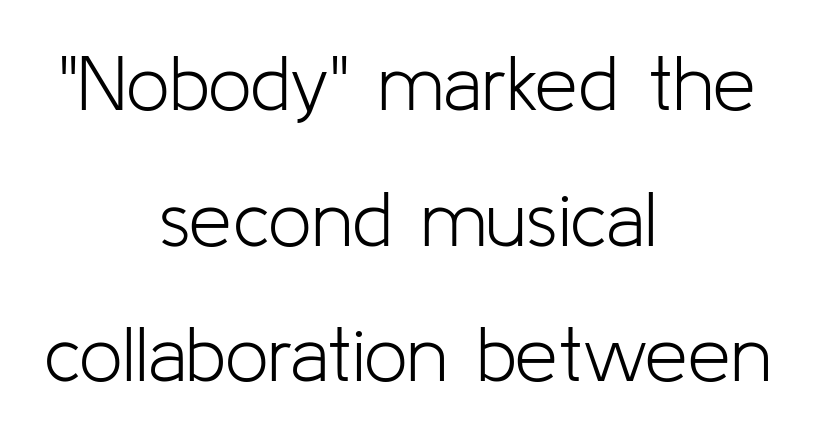
{"serif": "no", "italic": "no", "bold": "no", "weight": "light", "width": "normal", "stroke_contrast": "low", "x_height": "medium", "monospaced": "no", "underline": "no", "align": "center", "line_spacing_ratio": 1.76, "letter_spacing": "normal", "letter_spacing_em": 0.0, "glyph_px": 77}
